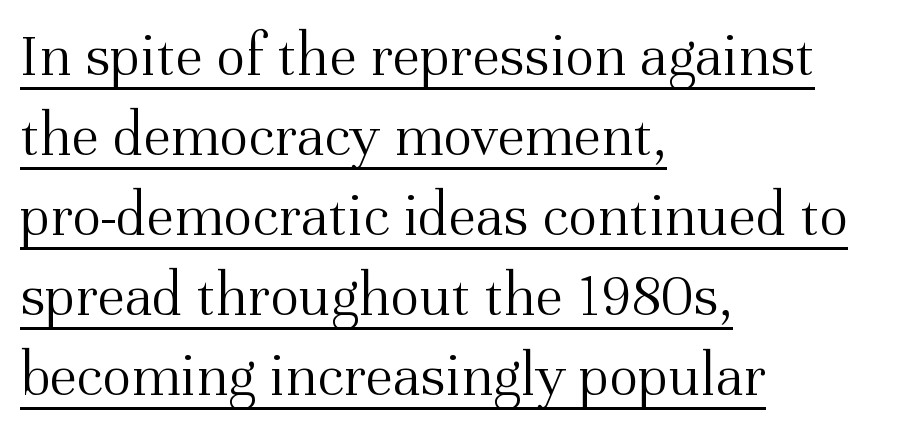
Regarding leading, the lines here are spaced in the standard way. Weight: not bold — regular or lighter. It's the straight-up-and-down kind of type. The passage shown has conventional tracking throughout. Horizontal alignment here is leftward, the default for most running prose. A serif font was chosen for this passage.
